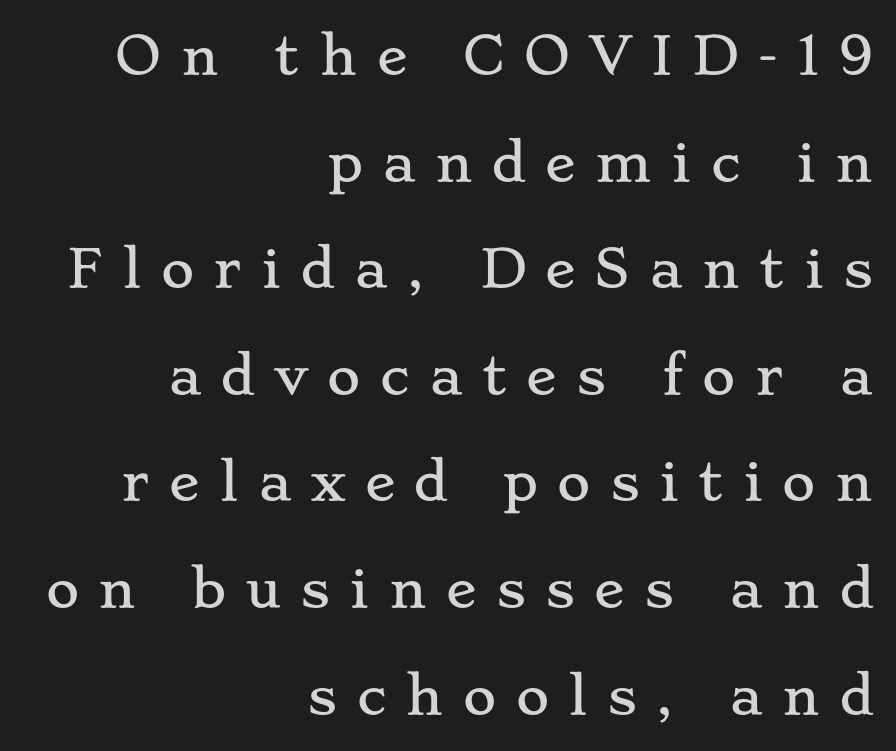
The image shows 51 px wide serif type, upright; set right-aligned, loose line spacing (2.09x), unusually wide letter spacing (+0.38 em), not underlined; low stroke contrast and a small x-height.
